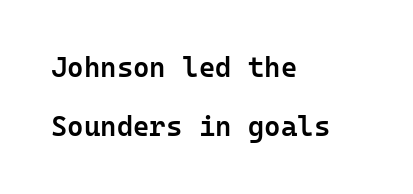
Q: Is the text bold? A: Semi-bold.
Q: Is the text italic (slanted)? A: No, it is upright.
Q: Is the typeface a serif or a sans-serif typeface? A: Sans-serif.
Q: Is the text underlined? A: No.
Q: How is the paragraph aligned? A: Left-aligned.
Q: Is the spacing between letters normal or unusually wide? A: Normal.
Q: Is the spacing between lines tight, normal or loose? A: Loose.
Q: Width (condensed, normal, or wide)? A: Normal.
Q: Stroke contrast? A: Low.
Q: x-height? A: Medium.
Q: Monospaced? A: Yes.
